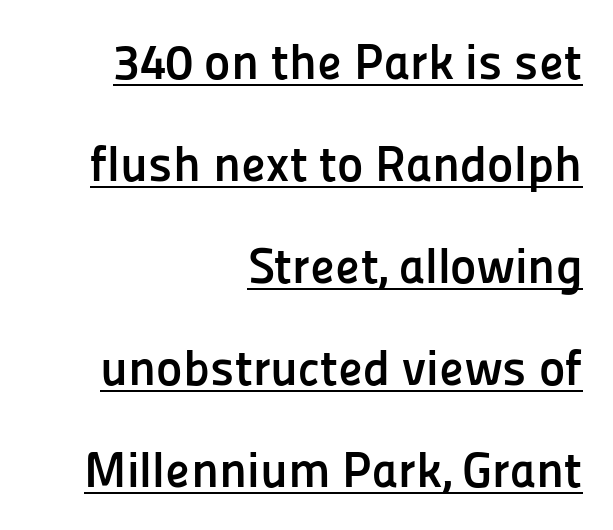
Q: Is the text bold? A: Yes.
Q: Is the text italic (slanted)? A: No, it is upright.
Q: Is the typeface a serif or a sans-serif typeface? A: Sans-serif.
Q: Is the text underlined? A: Yes.
Q: How is the paragraph aligned? A: Right-aligned.
Q: Is the spacing between letters normal or unusually wide? A: Normal.
Q: Is the spacing between lines tight, normal or loose? A: Loose.
Q: Width (condensed, normal, or wide)? A: Normal.
Q: Stroke contrast? A: Low.
Q: x-height? A: Medium.
Q: Monospaced? A: No.
